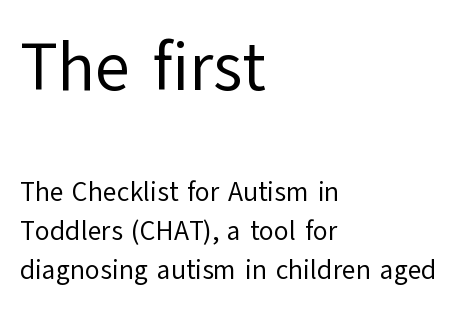
{"serif": "no", "italic": "no", "bold": "no", "weight": "regular", "width": "normal", "stroke_contrast": "low", "x_height": "medium", "monospaced": "no", "underline": "no", "align": "left", "line_spacing": "normal", "line_spacing_ratio": 1.45, "letter_spacing": "normal", "letter_spacing_em": 0.0, "larger_block": "first", "size_ratio": 2.52, "glyph_px": 68}
